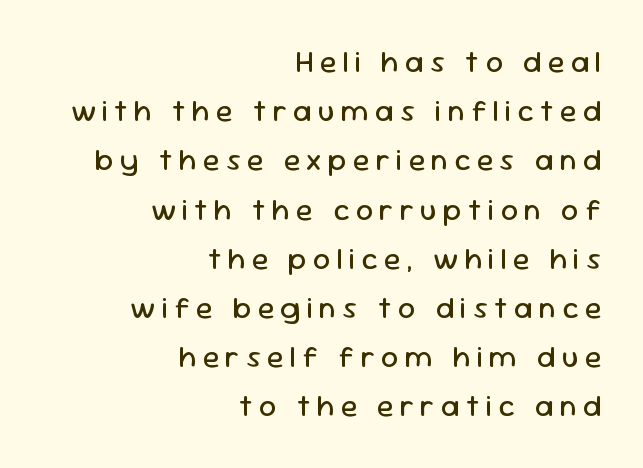
Q: Is the text bold? A: No.
Q: Is the text italic (slanted)? A: No, it is upright.
Q: Is the typeface a serif or a sans-serif typeface? A: Sans-serif.
Q: Is the text underlined? A: No.
Q: How is the paragraph aligned? A: Right-aligned.
Q: Is the spacing between letters normal or unusually wide? A: Unusually wide.
Q: Is the spacing between lines tight, normal or loose? A: Normal.
Q: Width (condensed, normal, or wide)? A: Normal.
Q: Stroke contrast? A: Low.
Q: x-height? A: Medium.
Q: Monospaced? A: No.
